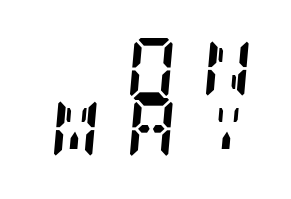
The image shows 62 px semibold, condensed serif type, italic (leaning right); set right-aligned, tight line spacing (0.97x), unusually wide letter spacing (+0.41 em), not underlined; low stroke contrast and a large x-height.
